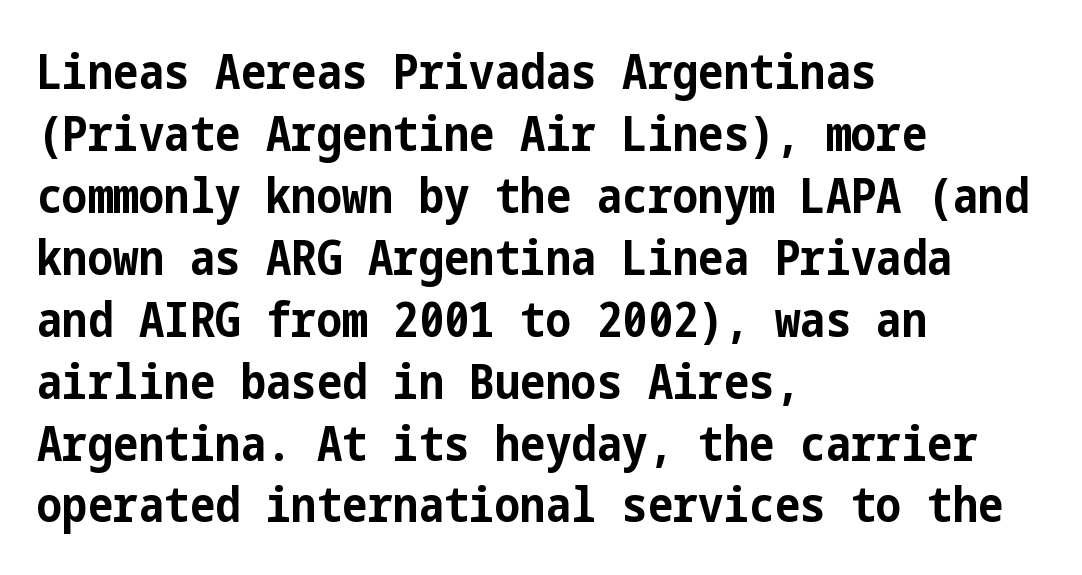
The image shows 48 px bold, condensed sans-serif type, upright; set left-aligned, normal line spacing (1.29x), normal letter spacing, not underlined; low stroke contrast and a medium x-height.
